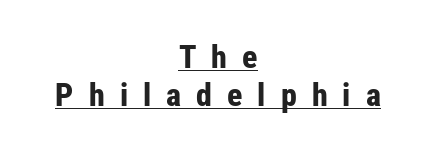
The image shows 32 px bold, condensed sans-serif type, upright; set centered, line spacing 1.18x, unusually wide letter spacing (+0.47 em), underlined; low stroke contrast and a medium x-height.
